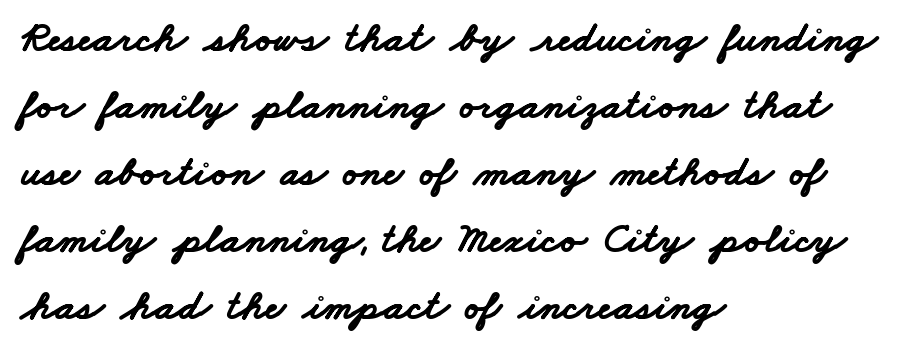
{"serif": "no", "bold": "yes", "weight": "bold", "width": "wide", "stroke_contrast": "low", "x_height": "small", "monospaced": "no", "underline": "no", "align": "left", "line_spacing": "normal", "line_spacing_ratio": 1.56, "letter_spacing": "normal", "letter_spacing_em": 0.0, "glyph_px": 43}
